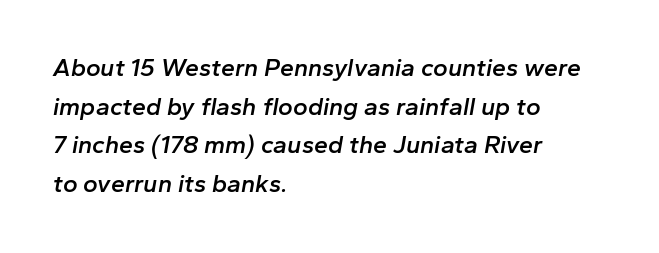
The image shows 25 px text type, italic (leaning right); set left-aligned, normal line spacing (1.55x), normal letter spacing, not underlined.
